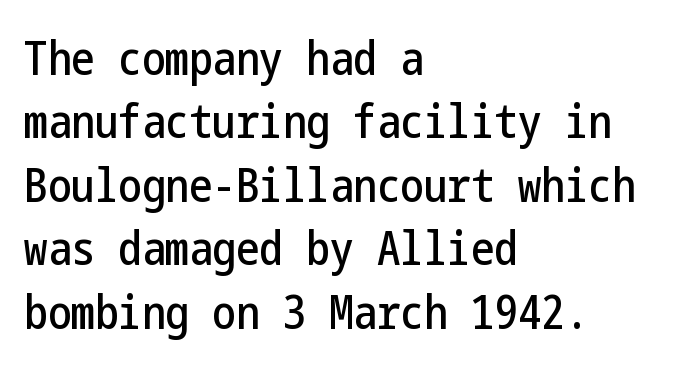
The image shows 47 px condensed sans-serif type, upright; set left-aligned, normal line spacing (1.35x), normal letter spacing, not underlined; low stroke contrast and a medium x-height.
